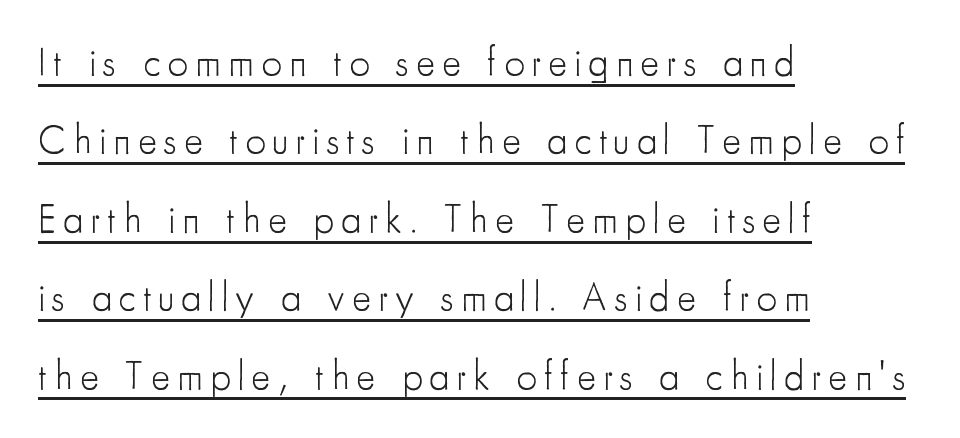
The image shows 40 px light, condensed sans-serif type, upright; set left-aligned, loose line spacing (1.96x), underlined; low stroke contrast and a small x-height.
